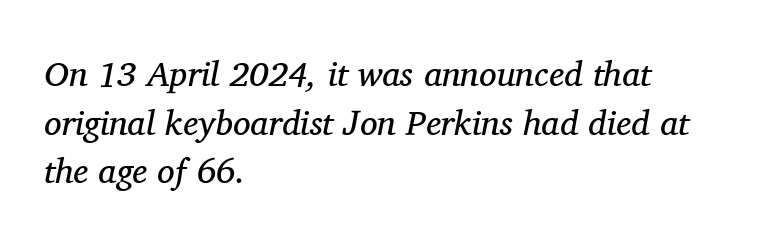
{"serif": "yes", "italic": "yes", "lean": "right", "slant_degrees": 11, "bold": "no", "weight": "regular", "width": "normal", "stroke_contrast": "medium", "x_height": "medium", "monospaced": "no", "underline": "no", "align": "left", "line_spacing": "normal", "line_spacing_ratio": 1.39, "letter_spacing": "normal", "letter_spacing_em": 0.0, "glyph_px": 35}
